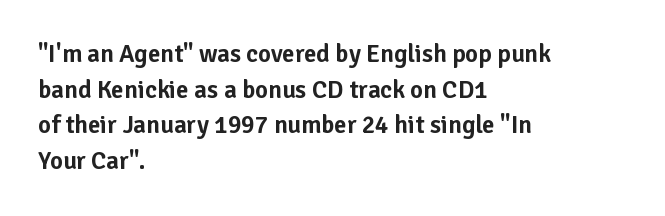
The image shows 25 px text type, upright; set left-aligned, normal line spacing (1.43x), normal letter spacing, not underlined.
